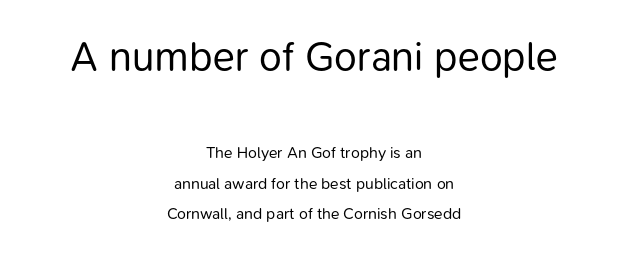
How would I describe the line gaps? Wide and relaxed. Neither beginnings nor endings align; midpoints do. No heavy texture on the line: the type isn't bold. Nope, not italic — everything's standing straight.
